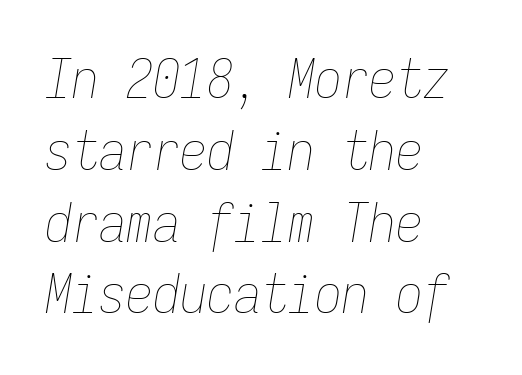
The image shows 54 px thin, condensed type, italic (leaning right), monospaced; set left-aligned, normal line spacing (1.33x), normal letter spacing, not underlined; low stroke contrast and a medium x-height.
